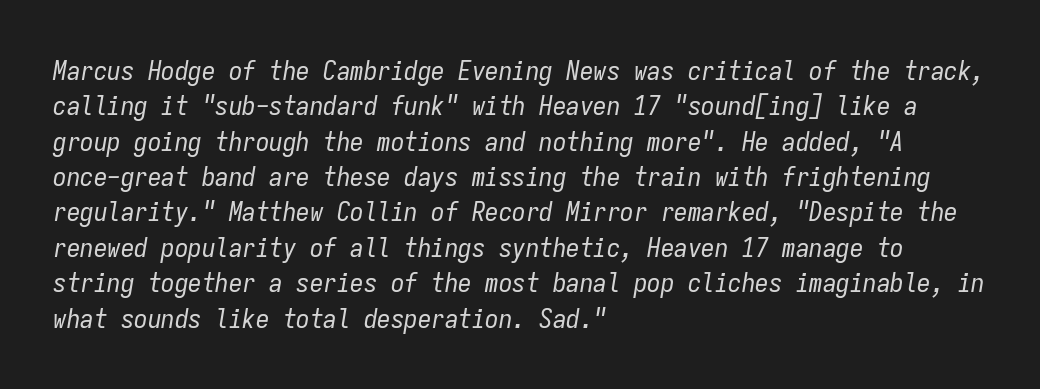
Is the stroke heavy? The answer is a plain regular-or-lighter. Italic? Definitely — the glyphs are oblique. Compared with typical body copy, the letter spacing here is the same. Casual observation: everything's shoved over to the left.
